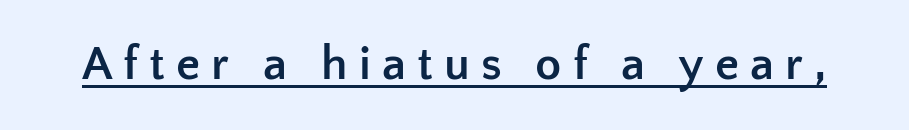
The image shows 48 px semibold sans-serif type, upright; set unusually wide letter spacing (+0.23 em), underlined; low stroke contrast and a medium x-height.
